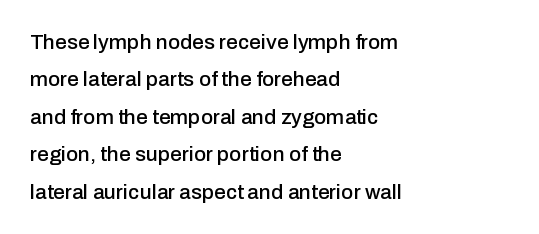
Line beginnings align vertically; line endings do not. Posture: upright roman. The string is rendered with underlining switched off. Look at the tracking — it's just the regular setting, nothing added.
